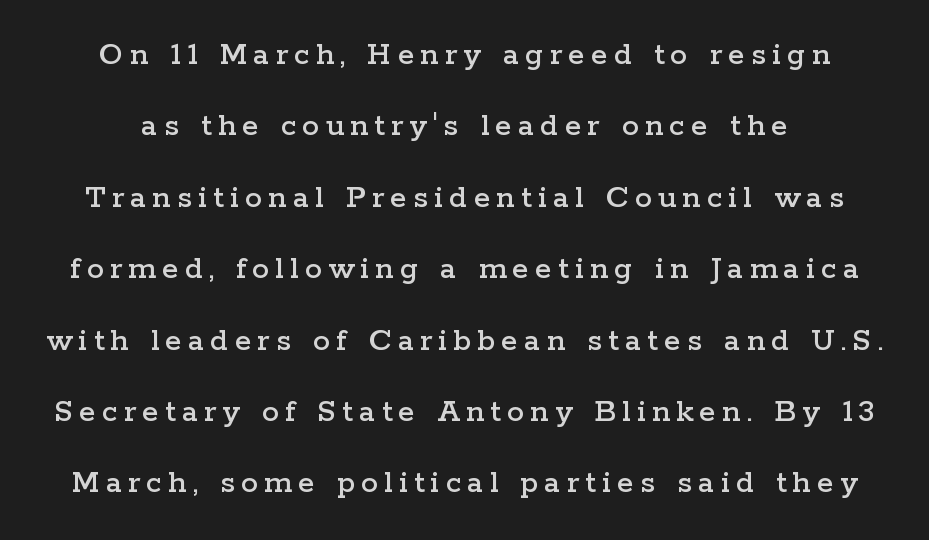
{"serif": "yes", "italic": "no", "width": "wide", "stroke_contrast": "low", "x_height": "medium", "monospaced": "no", "underline": "no", "line_spacing": "loose", "line_spacing_ratio": 2.1, "glyph_px": 34}
